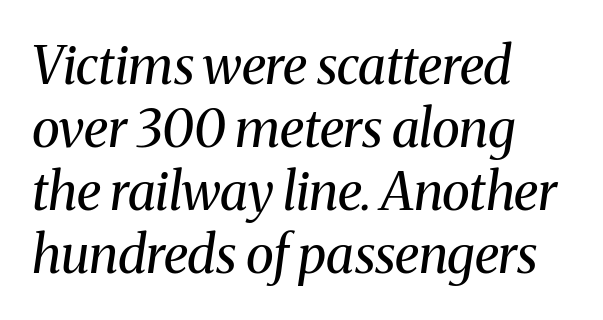
Q: Is the text bold? A: No.
Q: Is the text italic (slanted)? A: Yes, it leans right by about 8 degrees.
Q: Is the typeface a serif or a sans-serif typeface? A: Serif.
Q: Is the text underlined? A: No.
Q: How is the paragraph aligned? A: Left-aligned.
Q: Is the spacing between letters normal or unusually wide? A: Normal.
Q: Width (condensed, normal, or wide)? A: Normal.
Q: Stroke contrast? A: Medium.
Q: x-height? A: Medium.
Q: Monospaced? A: No.
